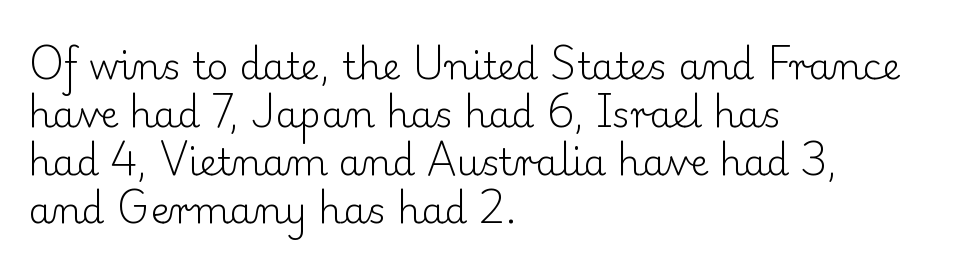
The image shows 37 px light type, upright; set left-aligned, normal line spacing (1.3x), normal letter spacing, not underlined; low stroke contrast and a small x-height.
